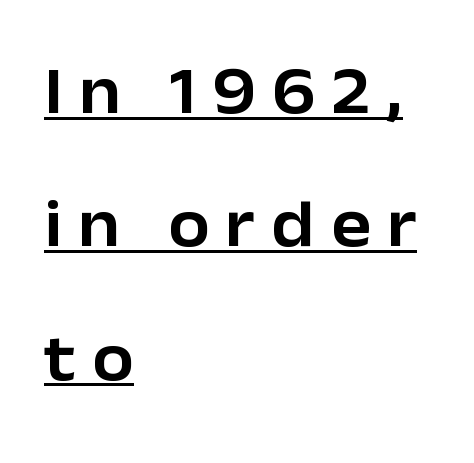
Line spacing here is loose. Emphasis is given by a line drawn under the lettering. The rendering uses natural spacing where letterforms have individual widths. You could only call the tracking loose — the letters float apart.
